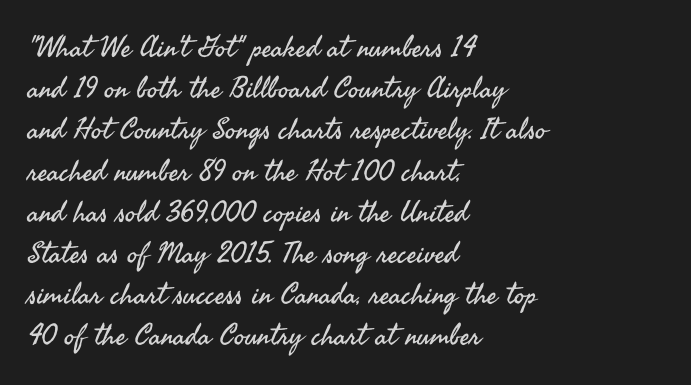
Q: Is the text bold? A: No.
Q: Is the text italic (slanted)? A: Yes.
Q: Is the typeface a serif or a sans-serif typeface? A: Sans-serif.
Q: Is the text underlined? A: No.
Q: How is the paragraph aligned? A: Left-aligned.
Q: Is the spacing between letters normal or unusually wide? A: Normal.
Q: Is the spacing between lines tight, normal or loose? A: Normal.
Q: Width (condensed, normal, or wide)? A: Normal.
Q: Stroke contrast? A: Medium.
Q: x-height? A: Small.
Q: Monospaced? A: No.
